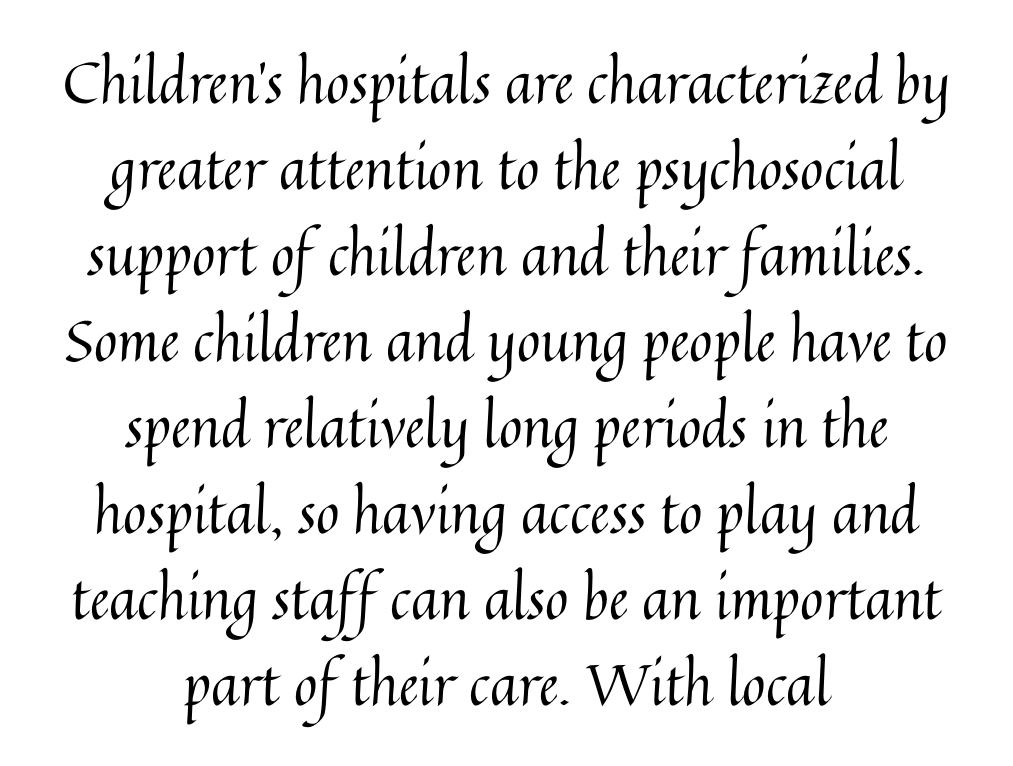
The image shows 57 px regular-weight type; set centered, normal line spacing (1.51x), normal letter spacing, not underlined; medium stroke contrast and a medium x-height.
